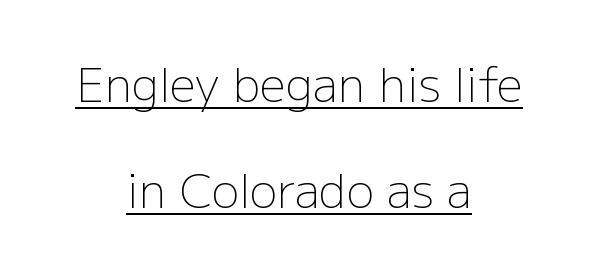
{"serif": "no", "italic": "no", "bold": "no", "weight": "light", "width": "normal", "stroke_contrast": "low", "x_height": "medium", "monospaced": "no", "underline": "yes", "align": "center", "line_spacing": "loose", "line_spacing_ratio": 2.3, "letter_spacing": "normal", "letter_spacing_em": 0.0, "glyph_px": 46}
